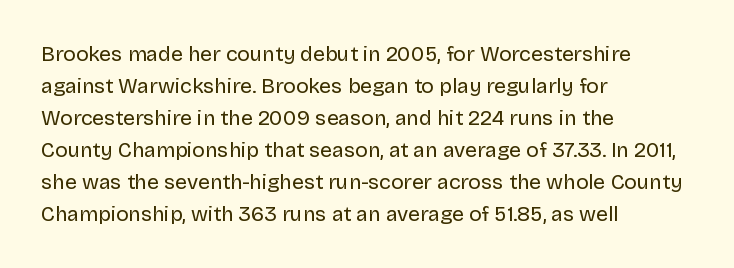
Vertical strokes here are truly vertical. The paragraph has a hard left edge and a soft right edge. The rendering uses a moderate line-height, typical for paragraphs. The cut favours lightness, reaching ordinary text weight at its darkest.
